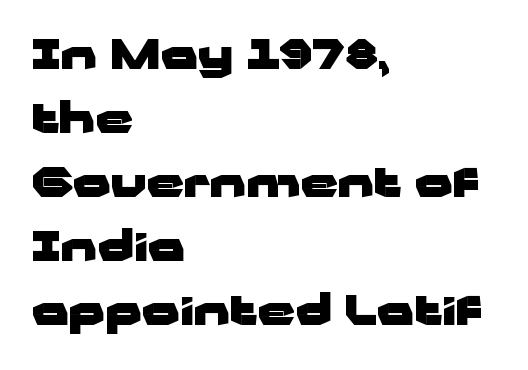
The image shows 41 px heavy, wide sans-serif type, upright; set left-aligned, normal line spacing (1.56x), normal letter spacing, not underlined; low stroke contrast and a medium x-height.
